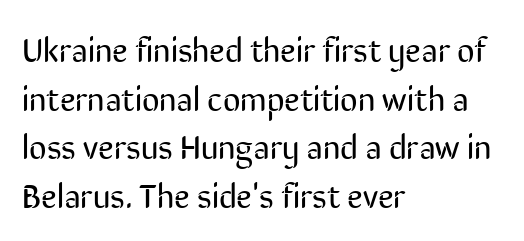
Alignment: flush left. The tracking reads as untouched default to a designer's eye. Unbolded letterforms with no extra heft. Underlining? Definitely not there. Stroke terminals: plain, sans-serif.
